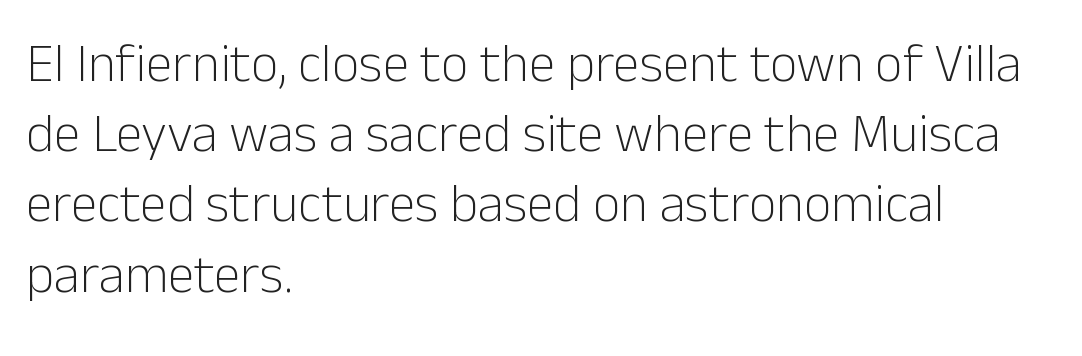
In CSS terms this would be text-align: left. No extra tracking has been applied to these lines. The space between consecutive lines is moderate. Every stem runs plumb, perpendicular to the baseline.
